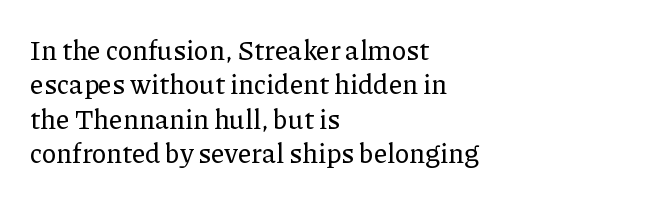
Do the letters lean? They stand straight. Lines of text with bare space underneath. The passage shown stacks its lines at a standard gap. Casual observation: everything's shoved over to the left.
